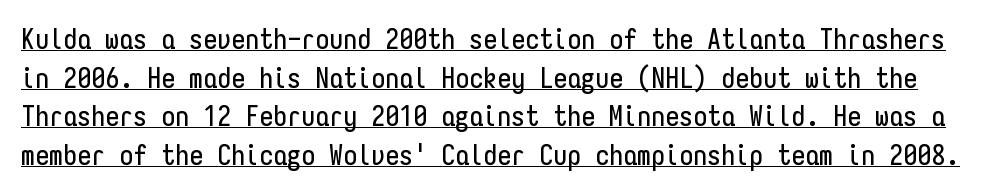
{"serif": "no", "italic": "no", "width": "condensed", "stroke_contrast": "low", "x_height": "medium", "monospaced": "yes", "underline": "yes", "line_spacing": "normal", "line_spacing_ratio": 1.38, "letter_spacing": "normal", "letter_spacing_em": 0.0, "glyph_px": 28}
